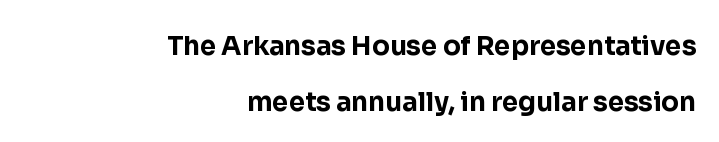
Q: Is the text bold? A: Yes.
Q: Is the text italic (slanted)? A: No, it is upright.
Q: Is the text underlined? A: No.
Q: How is the paragraph aligned? A: Right-aligned.
Q: Is the spacing between letters normal or unusually wide? A: Normal.
Q: Is the spacing between lines tight, normal or loose? A: Loose.
